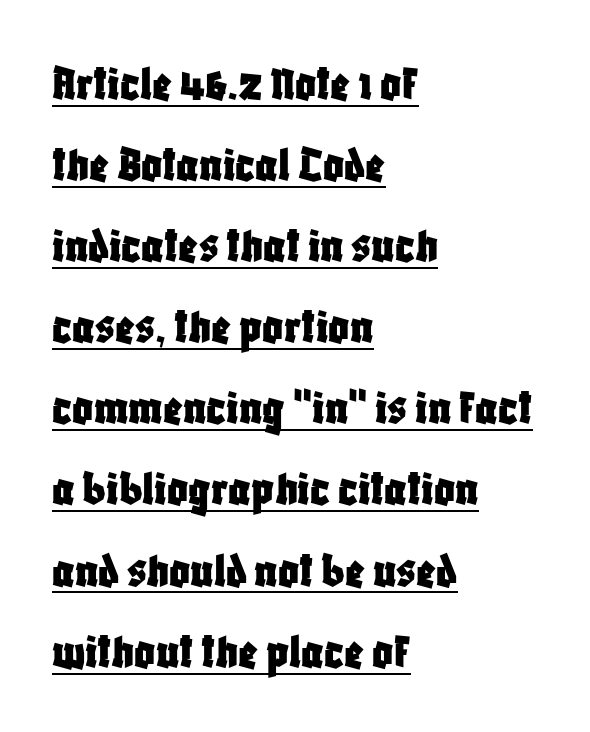
Q: Is the text italic (slanted)? A: No, it is upright.
Q: Is the typeface a serif or a sans-serif typeface? A: Sans-serif.
Q: Is the text underlined? A: Yes.
Q: How is the paragraph aligned? A: Left-aligned.
Q: Is the spacing between letters normal or unusually wide? A: Normal.
Q: Is the spacing between lines tight, normal or loose? A: Normal.
Q: Width (condensed, normal, or wide)? A: Condensed.
Q: Stroke contrast? A: Low.
Q: x-height? A: Large.
Q: Monospaced? A: No.
